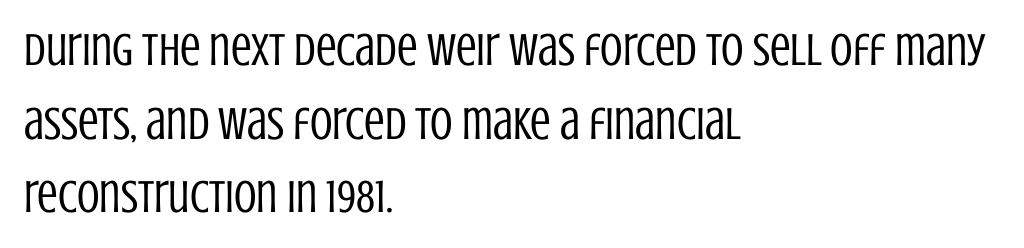
Q: Is the text bold? A: No.
Q: Is the text italic (slanted)? A: No, it is upright.
Q: Is the typeface a serif or a sans-serif typeface? A: Sans-serif.
Q: Is the text underlined? A: No.
Q: How is the paragraph aligned? A: Left-aligned.
Q: Is the spacing between letters normal or unusually wide? A: Normal.
Q: Is the spacing between lines tight, normal or loose? A: Normal.
Q: Width (condensed, normal, or wide)? A: Condensed.
Q: Stroke contrast? A: Low.
Q: x-height? A: Large.
Q: Monospaced? A: No.
